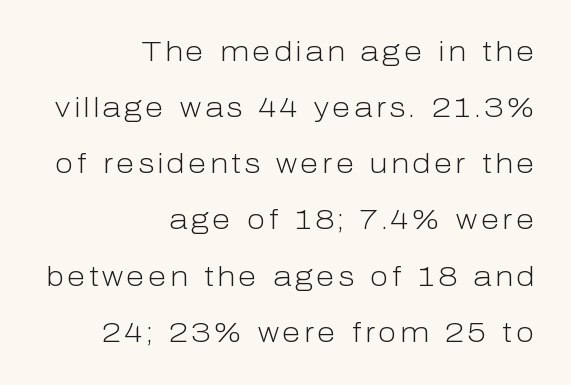
{"italic": "no", "bold": "no", "underline": "no", "align": "right", "line_spacing": "loose", "line_spacing_ratio": 2.08, "glyph_px": 27}
